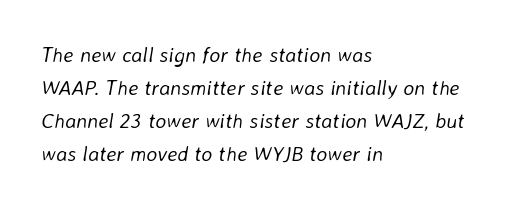
Q: Is the text bold? A: No.
Q: Is the text italic (slanted)? A: Yes, it leans right by about 8 degrees.
Q: Is the text underlined? A: No.
Q: How is the paragraph aligned? A: Left-aligned.
Q: Is the spacing between letters normal or unusually wide? A: Normal.
Q: Is the spacing between lines tight, normal or loose? A: Normal.
